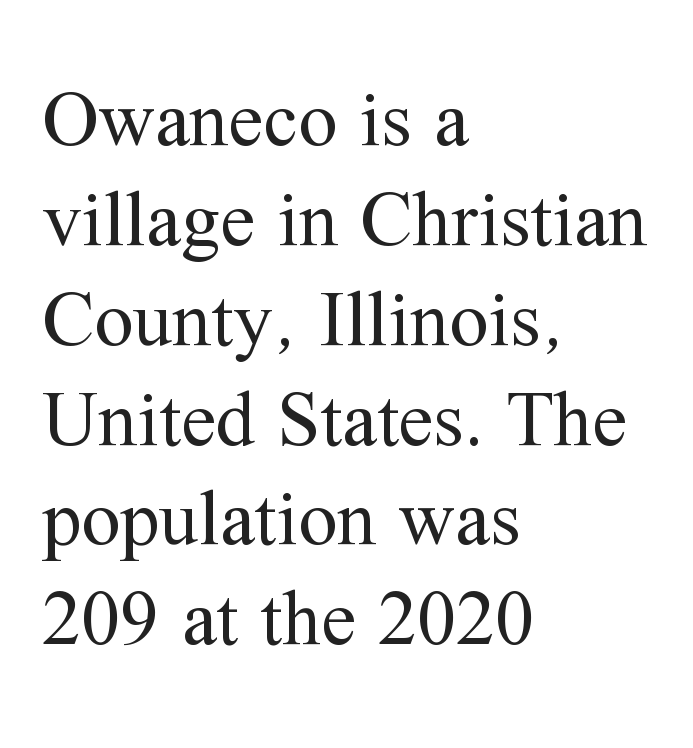
{"serif": "yes", "italic": "no", "bold": "no", "weight": "regular", "width": "normal", "stroke_contrast": "medium", "x_height": "medium", "monospaced": "no", "underline": "no", "align": "left", "line_spacing": "normal", "line_spacing_ratio": 1.28, "letter_spacing": "normal", "letter_spacing_em": 0.0, "glyph_px": 78}
